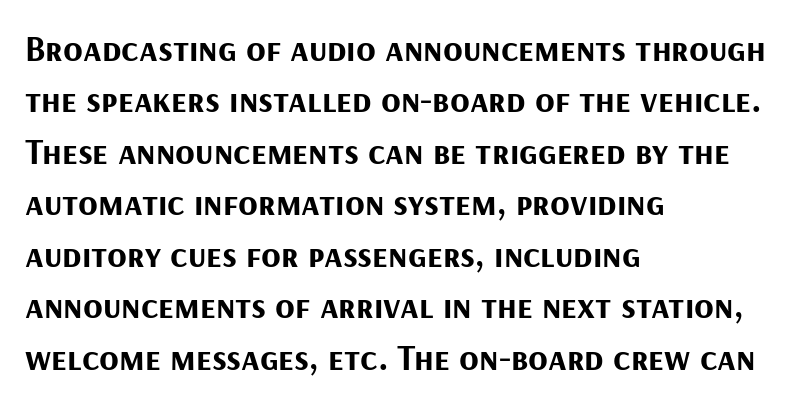
Short note: letters normally spaced. Its strokes are broad and dark, the hallmark of bold type. Think of a printed novel: that variable character pitch is what you see here. Observe the absence of serifs on each vertical stroke in this sample.
